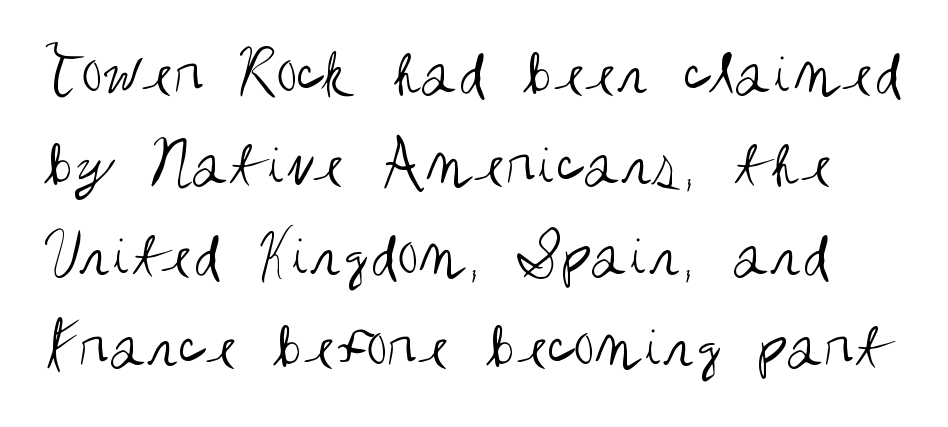
Proportional: the letters do not fall into vertical columns. Line spacing here is normal. The passage shown has conventional tracking throughout. This reads as an unemphasized weight, regular at the heaviest.
